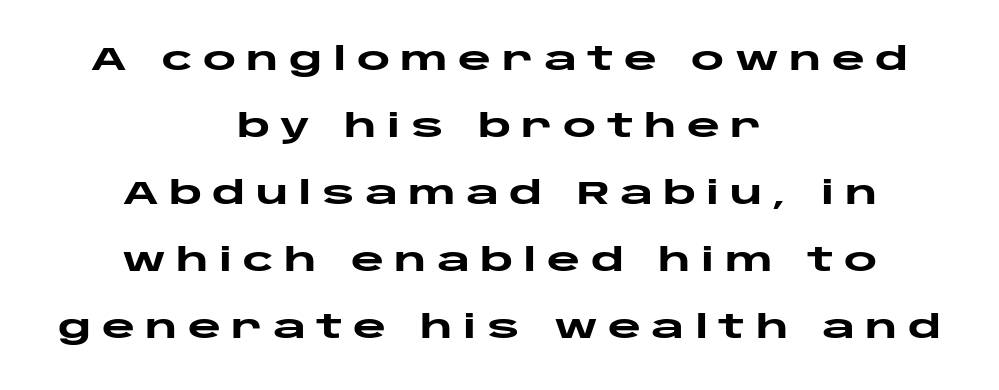
A bare baseline throughout the passage. The line-height multiplier appears high, well above default. Are there feet on the stems? There aren't — it's a sans. The whitespace from short lines is split evenly between both sides.
